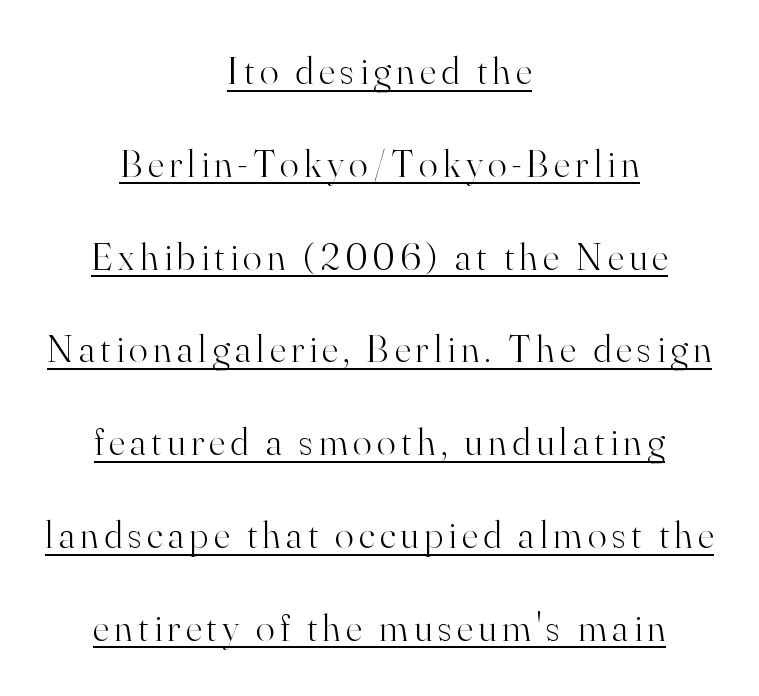
A roman cut, with each character standing at attention. What's the leading like? Stretched, with rows far apart. Ink coverage per letter is moderate at most. Which margin do the lines hug? Neither — every line sits in the middle.
